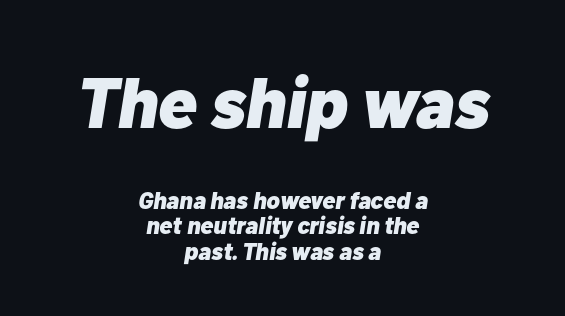
{"italic": "yes", "lean": "right", "slant_degrees": 10, "bold": "yes", "weight": "heavy", "width": "normal", "stroke_contrast": "low", "x_height": "medium", "monospaced": "no", "underline": "no", "align": "center", "line_spacing": "tight", "line_spacing_ratio": 1.05, "letter_spacing": "normal", "letter_spacing_em": 0.0, "larger_block": "first", "size_ratio": 3.0, "glyph_px": 72}
